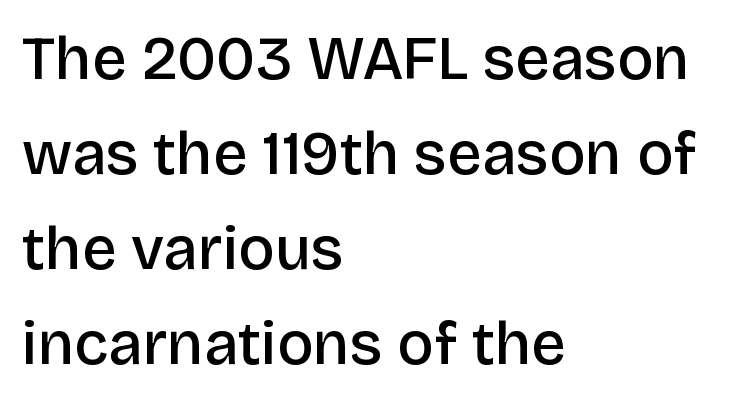
The words here are not underlined. Check where the strokes stop: nothing finishes them off — pure sans. These lines keep a tight, regular rhythm from letter to letter. Is there any slant? The stems are plumb.
